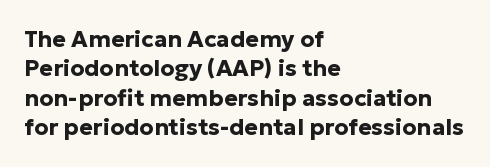
In terms of posture, this sample is upright. Whoever set this chose a conventional vertical rhythm. The space directly below the letters is spotless. A typesetter would call this zero additional tracking.
